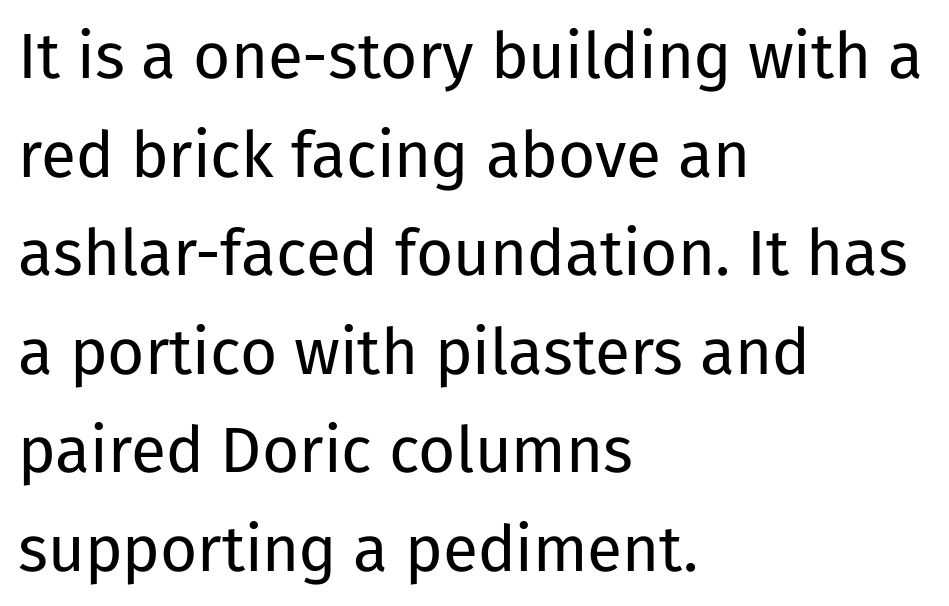
Q: Is the text bold? A: No.
Q: Is the text italic (slanted)? A: No, it is upright.
Q: Is the typeface a serif or a sans-serif typeface? A: Sans-serif.
Q: Is the text underlined? A: No.
Q: How is the paragraph aligned? A: Left-aligned.
Q: Is the spacing between letters normal or unusually wide? A: Normal.
Q: Is the spacing between lines tight, normal or loose? A: Normal.
Q: Width (condensed, normal, or wide)? A: Normal.
Q: Stroke contrast? A: Low.
Q: x-height? A: Medium.
Q: Monospaced? A: No.
